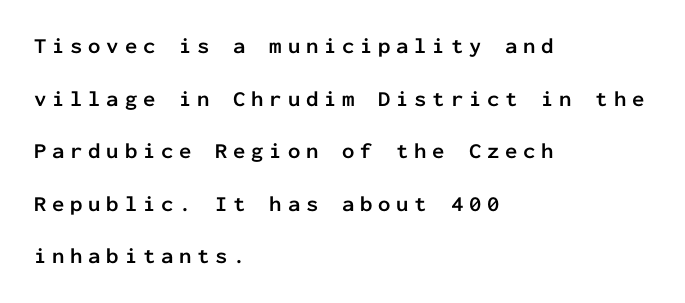
The image shows 22 px bold type, upright; set left-aligned, loose line spacing (2.39x), unusually wide letter spacing (+0.26 em), not underlined.
